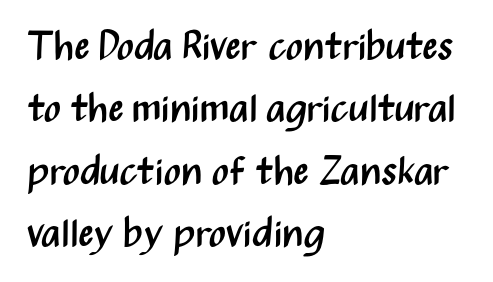
Caption: standard tracking, unaltered. You could not count columns in this text — the font is proportionally spaced. Honestly, there is no underline to notice here at all. Grotesque or geometric, the face here clearly has no serifs. Characters remain perfectly vertical along every line. The lines in this sample share a left origin and differ only in where they stop.
